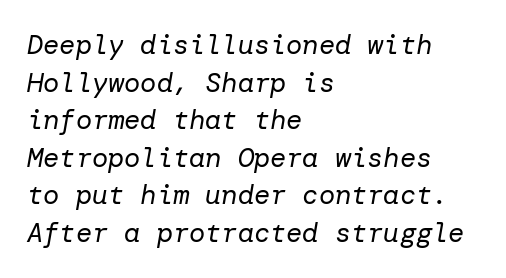
Q: Is the text bold? A: No.
Q: Is the text italic (slanted)? A: Yes, it leans right by about 10 degrees.
Q: Is the text underlined? A: No.
Q: How is the paragraph aligned? A: Left-aligned.
Q: Is the spacing between letters normal or unusually wide? A: Normal.
Q: Is the spacing between lines tight, normal or loose? A: Normal.
